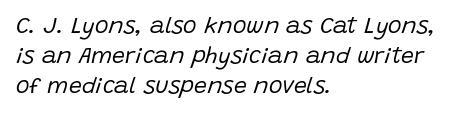
The image shows 23 px text type, italic (leaning right); set left-aligned, normal line spacing (1.31x), normal letter spacing, not underlined.
